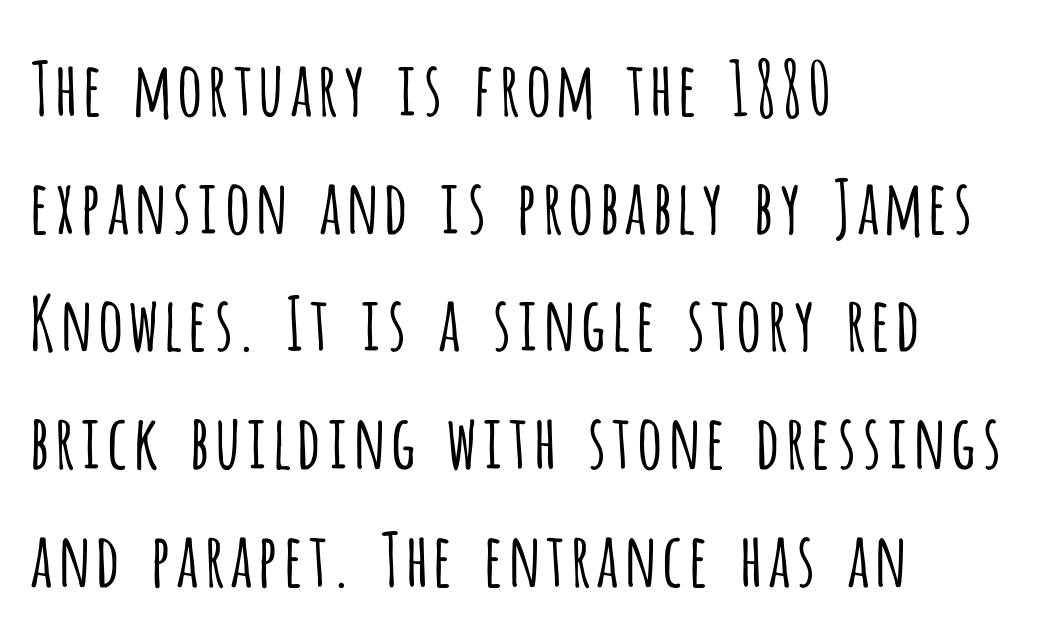
{"serif": "no", "italic": "no", "bold": "no", "weight": "light", "width": "condensed", "stroke_contrast": "low", "x_height": "large", "monospaced": "no", "underline": "no", "align": "left", "line_spacing": "normal", "line_spacing_ratio": 1.59, "letter_spacing": "normal", "letter_spacing_em": 0.0, "glyph_px": 74}
